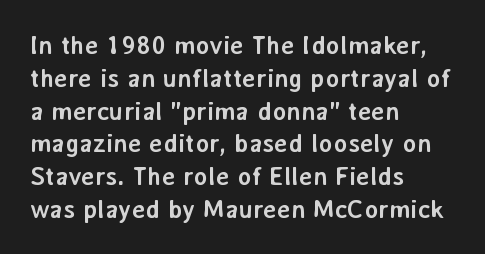
Q: Is the text bold? A: Yes.
Q: Is the text italic (slanted)? A: No, it is upright.
Q: Is the text underlined? A: No.
Q: How is the paragraph aligned? A: Left-aligned.
Q: Is the spacing between letters normal or unusually wide? A: Normal.
Q: Is the spacing between lines tight, normal or loose? A: Normal.
